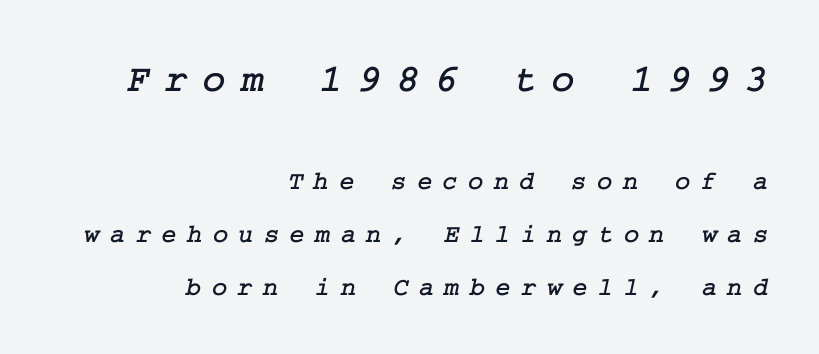
Which of the two is more prominent by size? The first, at the top. Each new line begins a long way beneath the previous one. In terms of letterspacing, this is a distinctly airy, spread setting. The string is rendered with underlining switched off. The type family on display is of the serif kind. Horizontally, the lines are justified to the trailing edge only.
